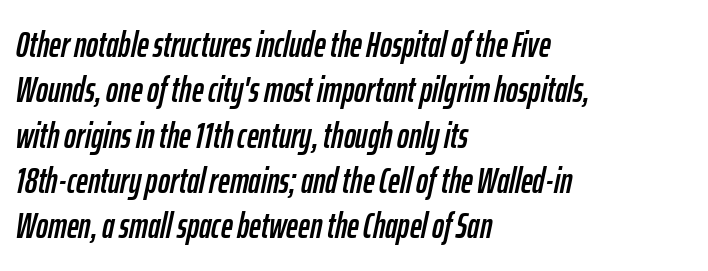
Varying glyph widths throughout — classic text-font behaviour. Quick note: underline off. Notice how the stems are inclined rather than vertical — that's the hallmark of italics. The lines in this sample share a left origin and differ only in where they stop.
